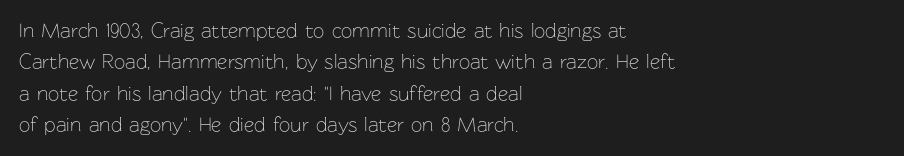
Q: Is the text bold? A: No.
Q: Is the text italic (slanted)? A: No, it is upright.
Q: Is the text underlined? A: No.
Q: How is the paragraph aligned? A: Left-aligned.
Q: Is the spacing between letters normal or unusually wide? A: Normal.
Q: Is the spacing between lines tight, normal or loose? A: Normal.
